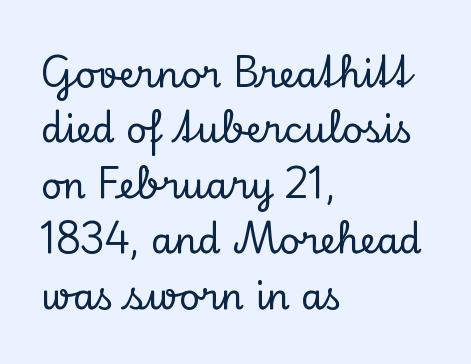
Nope, not italic — everything's standing straight. These lines are rendered in a variable-pitch font. Visually the block forms a straight wall on the left and a jagged coastline on the right. Anything drawn beneath the words? Only blank space. What's the leading like? Ordinary, nothing unusual.
